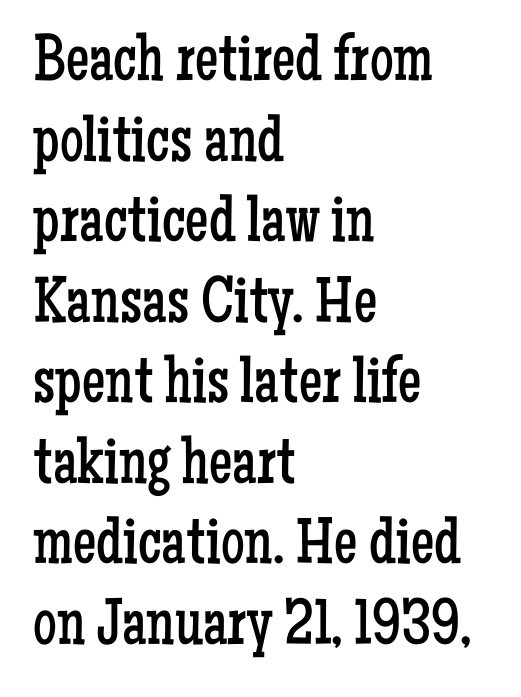
The image shows 66 px regular-weight, condensed serif type, upright; set left-aligned, line spacing 1.22x, normal letter spacing, not underlined; low stroke contrast and a medium x-height.
